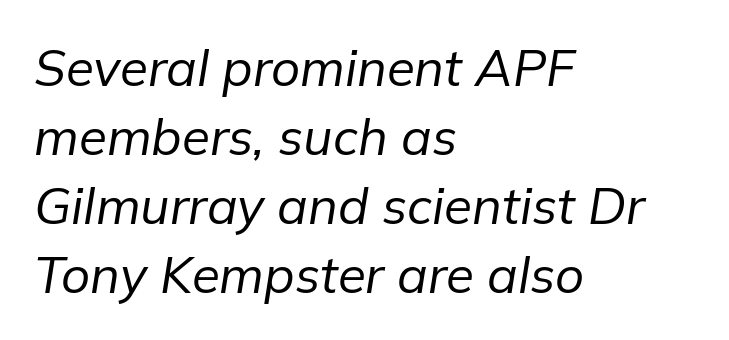
Q: Is the text bold? A: No.
Q: Is the text italic (slanted)? A: Yes, it leans right by about 9 degrees.
Q: Is the text underlined? A: No.
Q: How is the paragraph aligned? A: Left-aligned.
Q: Is the spacing between letters normal or unusually wide? A: Normal.
Q: Is the spacing between lines tight, normal or loose? A: Normal.
Q: Width (condensed, normal, or wide)? A: Normal.
Q: Stroke contrast? A: Low.
Q: x-height? A: Medium.
Q: Monospaced? A: No.
